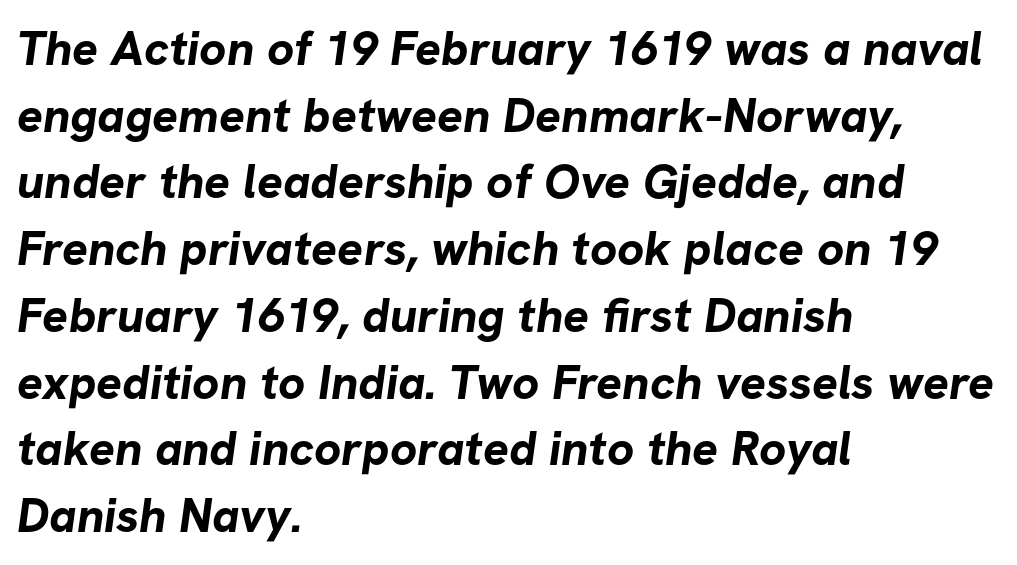
Q: Is the text bold? A: Yes.
Q: Is the typeface a serif or a sans-serif typeface? A: Sans-serif.
Q: Is the text underlined? A: No.
Q: How is the paragraph aligned? A: Left-aligned.
Q: Is the spacing between letters normal or unusually wide? A: Normal.
Q: Is the spacing between lines tight, normal or loose? A: Normal.
Q: Width (condensed, normal, or wide)? A: Normal.
Q: Stroke contrast? A: Low.
Q: x-height? A: Medium.
Q: Monospaced? A: No.
